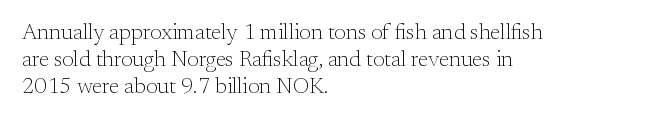
Q: Is the text bold? A: No.
Q: Is the text italic (slanted)? A: No, it is upright.
Q: Is the text underlined? A: No.
Q: How is the paragraph aligned? A: Left-aligned.
Q: Is the spacing between letters normal or unusually wide? A: Normal.
